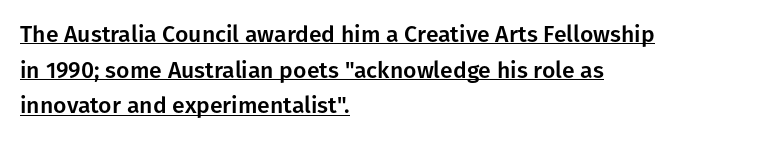
Q: Is the text italic (slanted)? A: No, it is upright.
Q: Is the text underlined? A: Yes.
Q: How is the paragraph aligned? A: Left-aligned.
Q: Is the spacing between letters normal or unusually wide? A: Normal.
Q: Is the spacing between lines tight, normal or loose? A: Normal.
